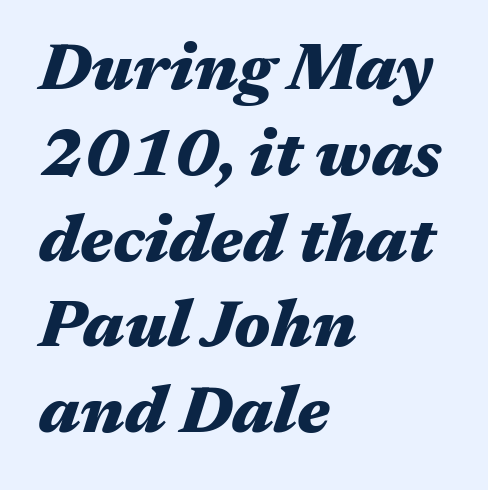
Q: Is the text bold? A: Yes.
Q: Is the text italic (slanted)? A: Yes, it leans right by about 17 degrees.
Q: Is the text underlined? A: No.
Q: How is the paragraph aligned? A: Left-aligned.
Q: Is the spacing between letters normal or unusually wide? A: Normal.
Q: Is the spacing between lines tight, normal or loose? A: Normal.
Q: Width (condensed, normal, or wide)? A: Wide.
Q: Stroke contrast? A: Medium.
Q: x-height? A: Medium.
Q: Monospaced? A: No.
